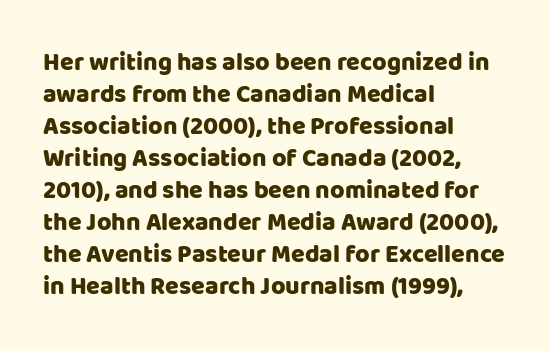
Q: Is the text italic (slanted)? A: No, it is upright.
Q: Is the text underlined? A: No.
Q: How is the paragraph aligned? A: Left-aligned.
Q: Is the spacing between letters normal or unusually wide? A: Normal.
Q: Is the spacing between lines tight, normal or loose? A: Normal.
